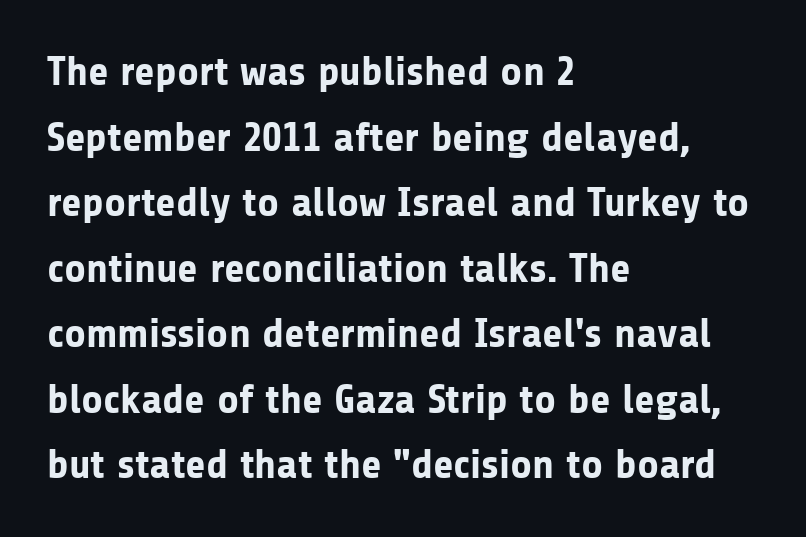
The image shows 42 px bold sans-serif type, upright; set left-aligned, normal line spacing (1.56x), normal letter spacing, not underlined; low stroke contrast and a medium x-height.
